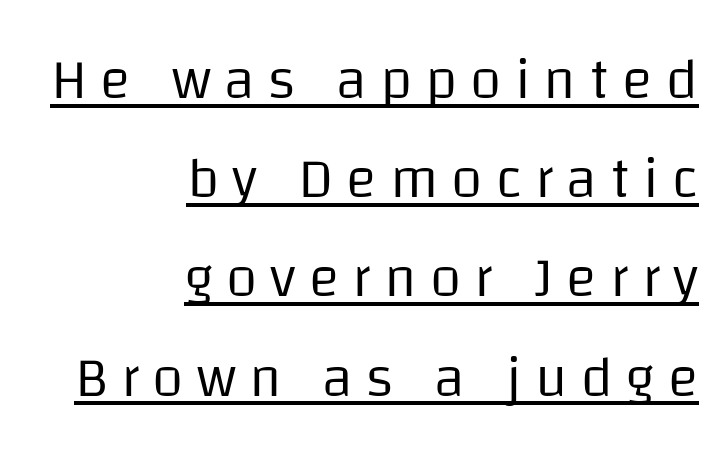
Q: Is the text bold? A: No.
Q: Is the text italic (slanted)? A: No, it is upright.
Q: Is the typeface a serif or a sans-serif typeface? A: Sans-serif.
Q: Is the text underlined? A: Yes.
Q: How is the paragraph aligned? A: Right-aligned.
Q: Is the spacing between letters normal or unusually wide? A: Unusually wide.
Q: Width (condensed, normal, or wide)? A: Normal.
Q: Stroke contrast? A: Low.
Q: x-height? A: Large.
Q: Monospaced? A: No.
